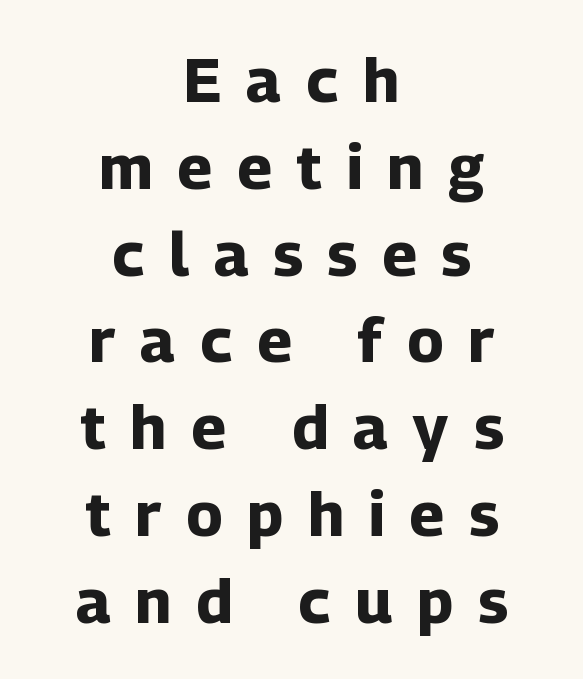
The image shows 62 px bold sans-serif type, upright; set centered, normal line spacing (1.4x), unusually wide letter spacing (+0.4 em), not underlined; low stroke contrast and a medium x-height.
